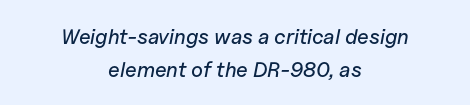
The image shows 21 px text type, italic (leaning right); set centered, normal line spacing (1.56x), normal letter spacing, not underlined.
